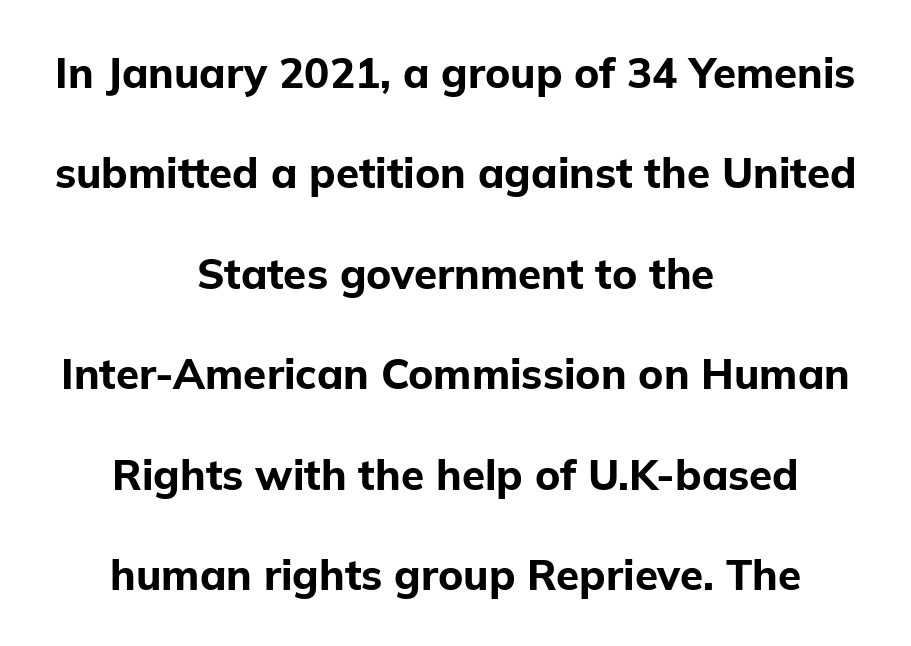
The image shows 42 px bold sans-serif type, upright; set centered, loose line spacing (2.39x), normal letter spacing, not underlined; low stroke contrast and a medium x-height.
